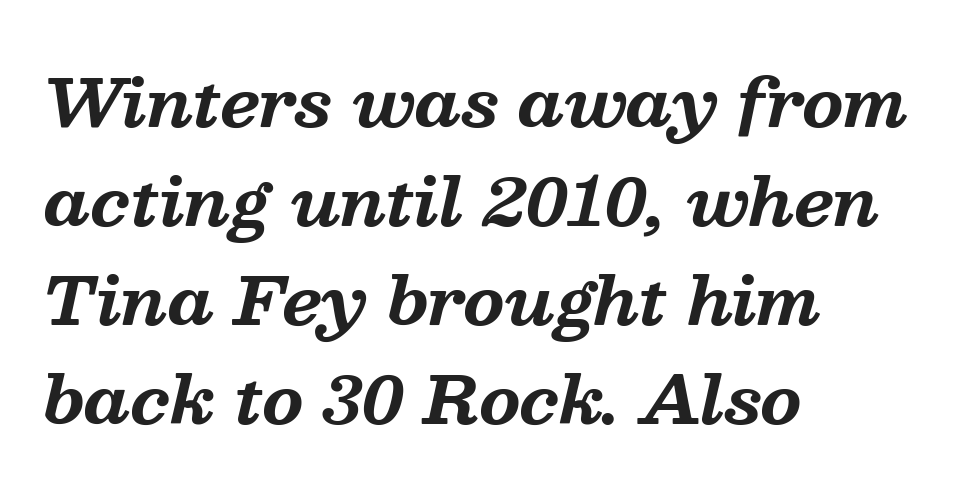
{"serif": "yes", "italic": "yes", "lean": "right", "slant_degrees": 13, "bold": "yes", "weight": "bold", "width": "normal", "stroke_contrast": "medium", "x_height": "medium", "monospaced": "no", "underline": "no", "align": "left", "line_spacing": "normal", "line_spacing_ratio": 1.5, "letter_spacing": "normal", "letter_spacing_em": 0.0, "glyph_px": 66}
